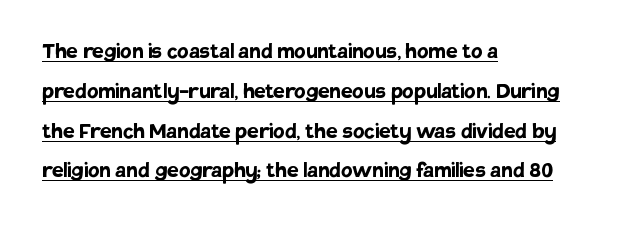
Each new line begins a customary step beneath the previous one. Underlined type. This sample uses plain, unmodified letter spacing. Every letter is thick-stroked: bold, no question. The text block is weighted toward the left margin, trailing off unevenly rightward.
